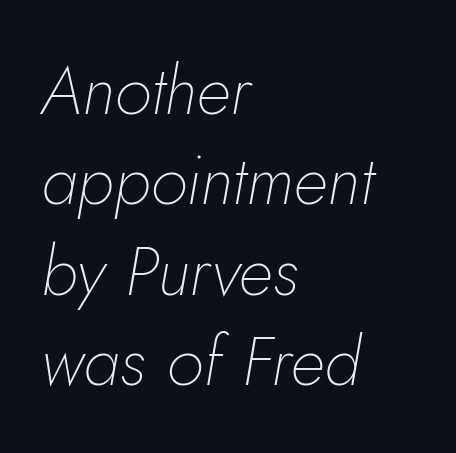
The image shows 68 px thin type, italic (leaning right); set left-aligned, normal line spacing (1.33x), normal letter spacing, not underlined; low stroke contrast and a small x-height.
